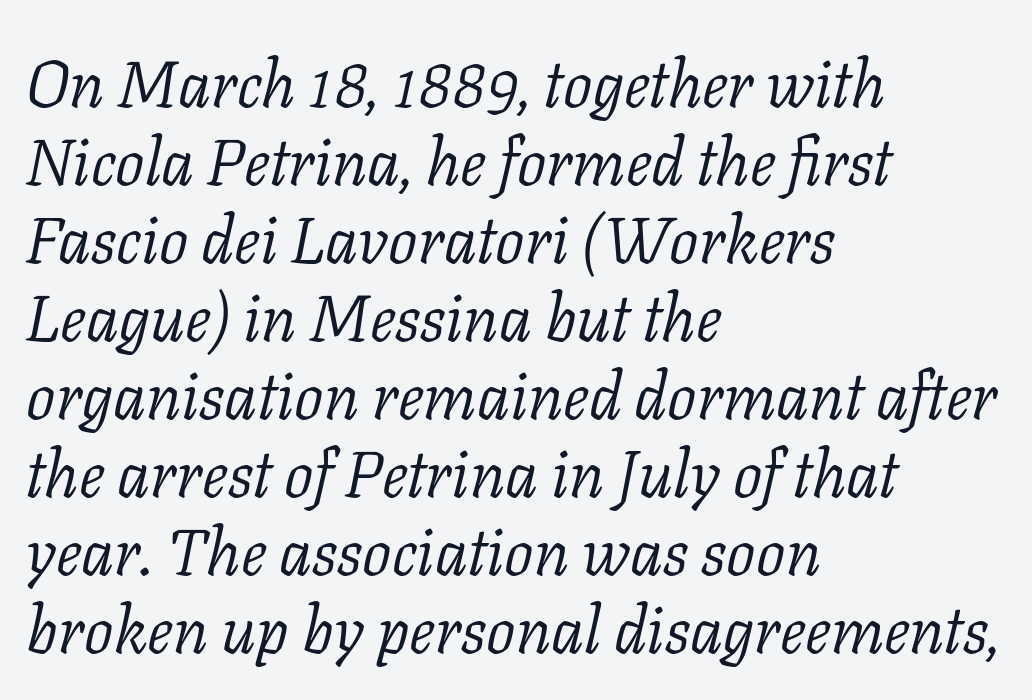
The image shows 65 px light serif type, italic (leaning right); set left-aligned, line spacing 1.2x, normal letter spacing, not underlined; low stroke contrast and a medium x-height.
